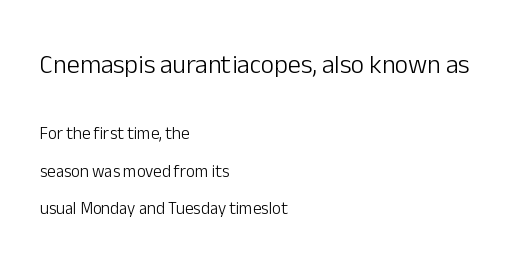
The image shows 26 px text type, upright; set left-aligned, loose line spacing (2.18x), normal letter spacing, not underlined; the first (top) block is 1.53x larger.
